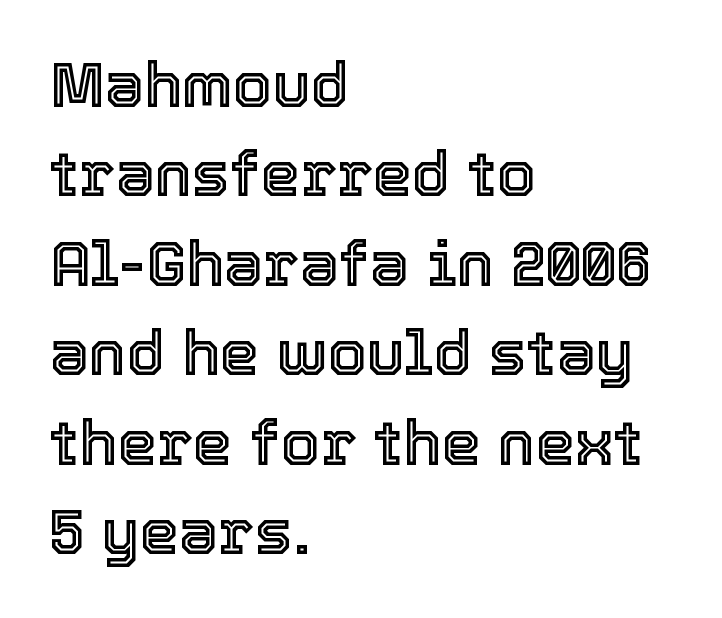
{"italic": "no", "width": "normal", "x_height": "medium", "monospaced": "no", "underline": "no", "align": "left", "line_spacing": "normal", "line_spacing_ratio": 1.42, "letter_spacing": "normal", "letter_spacing_em": 0.0, "glyph_px": 63}
